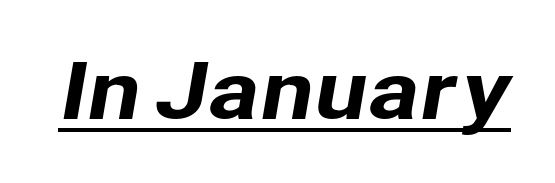
The image shows 78 px sans-serif type; set normal letter spacing, underlined; low stroke contrast and a medium x-height.
